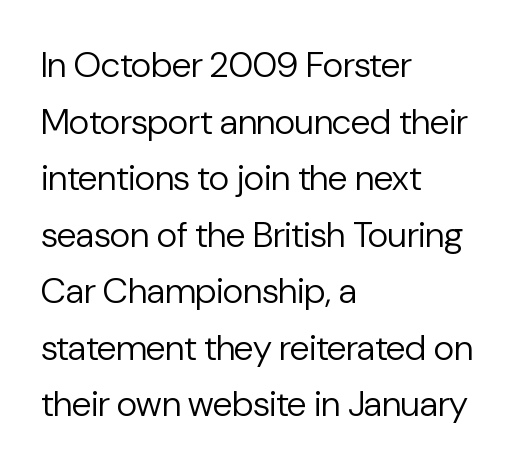
{"serif": "no", "italic": "no", "bold": "no", "weight": "regular", "width": "normal", "stroke_contrast": "low", "x_height": "medium", "monospaced": "no", "underline": "no", "align": "left", "line_spacing": "normal", "line_spacing_ratio": 1.57, "letter_spacing": "normal", "letter_spacing_em": 0.0, "glyph_px": 36}
